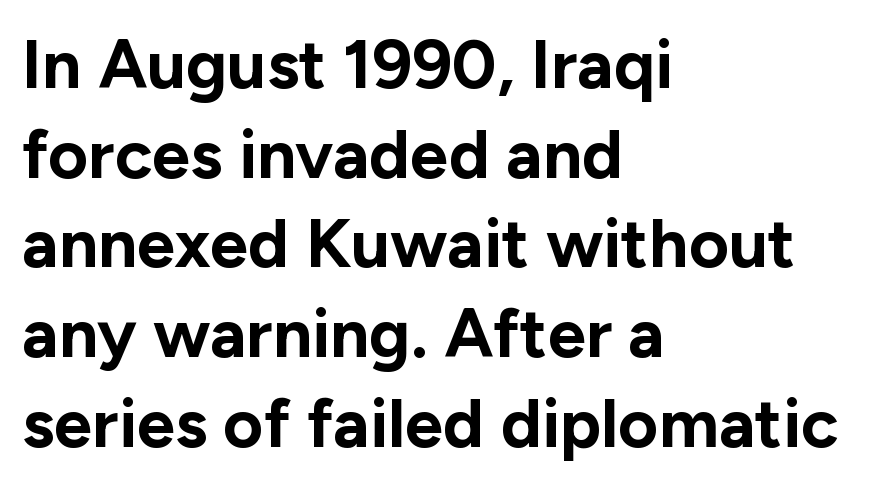
{"serif": "no", "italic": "no", "bold": "yes", "weight": "bold", "width": "normal", "stroke_contrast": "low", "x_height": "medium", "monospaced": "no", "underline": "no", "align": "left", "line_spacing": "normal", "line_spacing_ratio": 1.3, "letter_spacing": "normal", "letter_spacing_em": 0.0, "glyph_px": 69}
